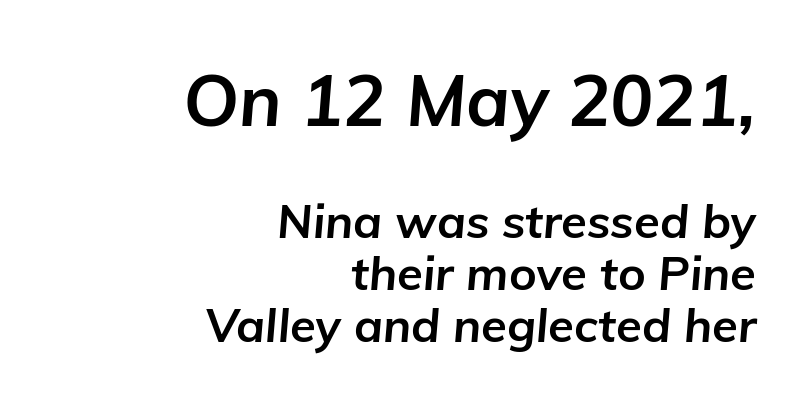
The image shows 71 px bold type, italic (leaning right); set right-aligned, tight line spacing (1.11x), normal letter spacing, not underlined; the first (top) block is 1.51x larger; low stroke contrast and a medium x-height.
